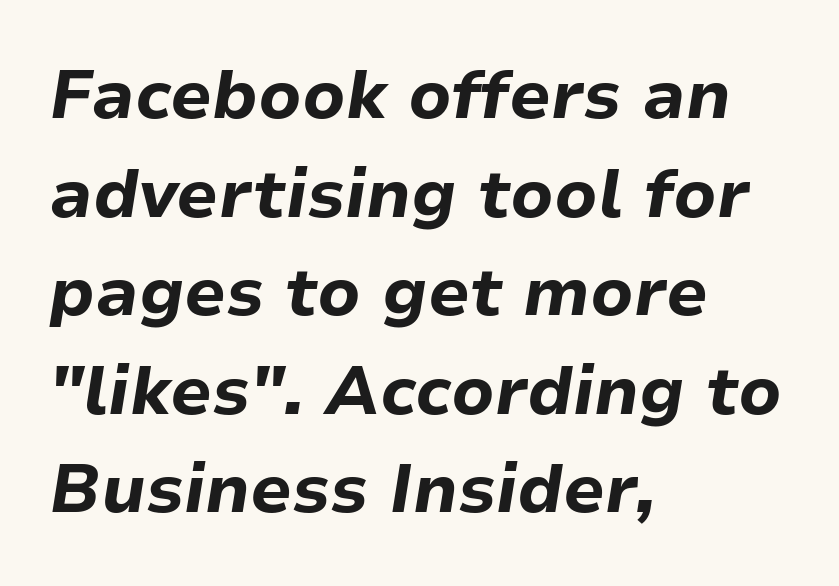
{"italic": "yes", "lean": "right", "slant_degrees": 9, "bold": "yes", "weight": "bold", "width": "normal", "stroke_contrast": "low", "x_height": "medium", "monospaced": "no", "underline": "no", "align": "left", "line_spacing": "normal", "line_spacing_ratio": 1.45, "letter_spacing": "normal", "letter_spacing_em": 0.0, "glyph_px": 68}
